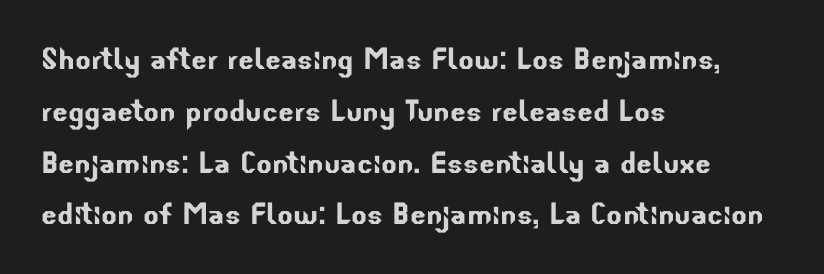
The image shows 37 px sans-serif type; set left-aligned, normal line spacing (1.4x), normal letter spacing, not underlined; low stroke contrast and a small x-height.
